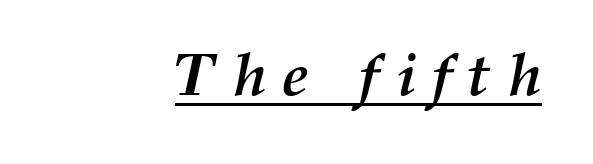
Q: Is the text bold? A: Yes.
Q: Is the text italic (slanted)? A: Yes, it leans right by about 12 degrees.
Q: Is the text underlined? A: Yes.
Q: How is the paragraph aligned? A: Right-aligned.
Q: Is the spacing between letters normal or unusually wide? A: Unusually wide.
Q: Width (condensed, normal, or wide)? A: Normal.
Q: Stroke contrast? A: Medium.
Q: x-height? A: Medium.
Q: Monospaced? A: No.
